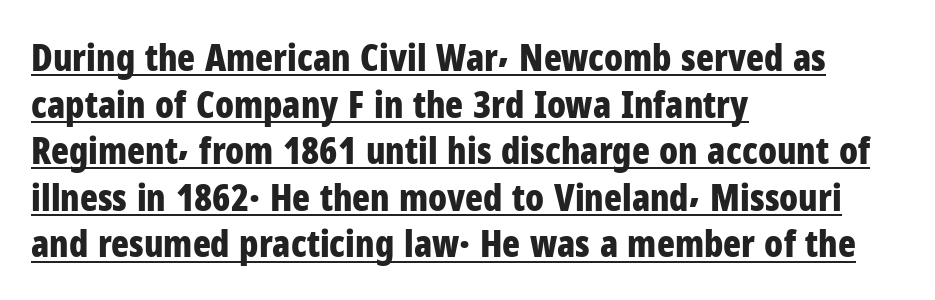
The image shows 37 px bold, condensed sans-serif type, upright; set left-aligned, normal line spacing (1.26x), normal letter spacing, underlined; low stroke contrast and a medium x-height.
